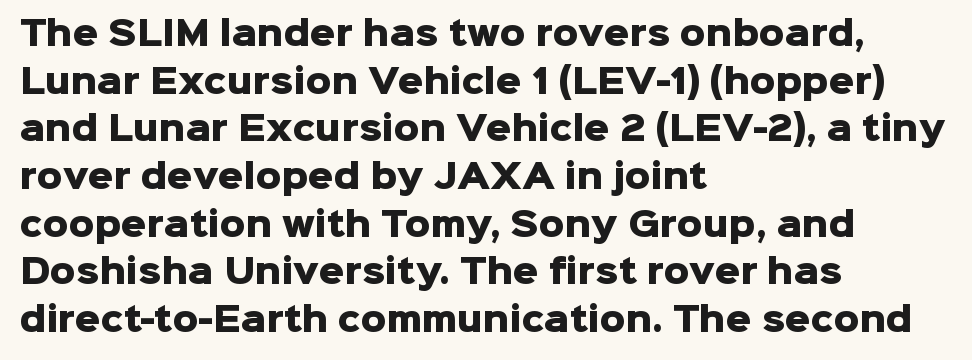
The image shows 32 px heavy sans-serif type, upright; set left-aligned, normal line spacing (1.49x), normal letter spacing, not underlined; low stroke contrast and a medium x-height.
